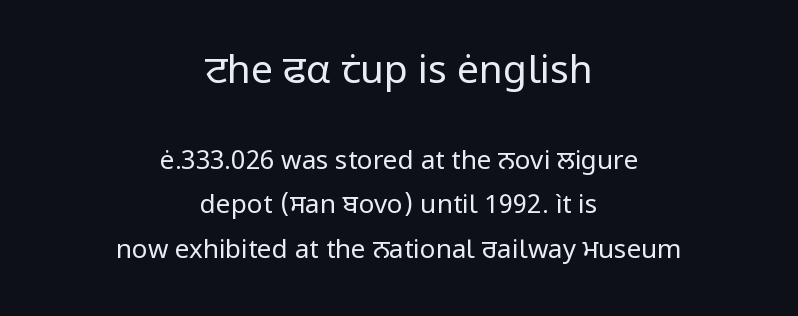
The face used here is a sans, in the tradition of grotesques and geometrics. The letterforms sit shoulder to shoulder at normal distance. A light-to-regular cut is what we see here. Which chunk is bigger? The first one — the top block dwarfs the bottom. The face used here is proportionally spaced, like ordinary book or web type. This is the regular roman posture of the typeface.
